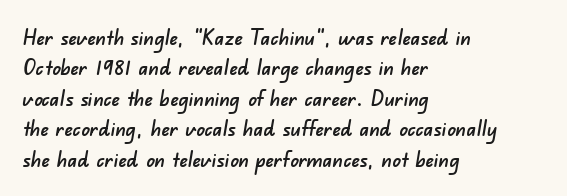
Q: Is the text underlined? A: No.
Q: How is the paragraph aligned? A: Left-aligned.
Q: Is the spacing between letters normal or unusually wide? A: Normal.
Q: Is the spacing between lines tight, normal or loose? A: Normal.
